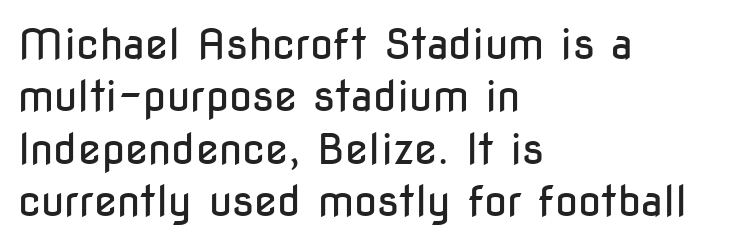
{"serif": "no", "italic": "no", "bold": "no", "weight": "regular", "width": "condensed", "stroke_contrast": "low", "x_height": "medium", "monospaced": "no", "underline": "no", "align": "left", "line_spacing": "normal", "line_spacing_ratio": 1.25, "letter_spacing": "normal", "letter_spacing_em": 0.0, "glyph_px": 42}
